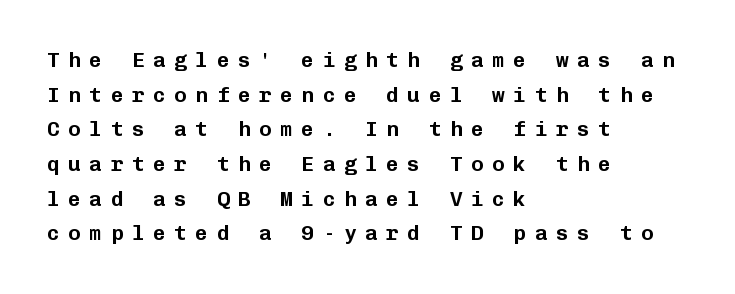
{"italic": "no", "underline": "no", "align": "left", "line_spacing": "normal", "line_spacing_ratio": 1.65, "letter_spacing": "wide", "letter_spacing_em": 0.41, "glyph_px": 21}
